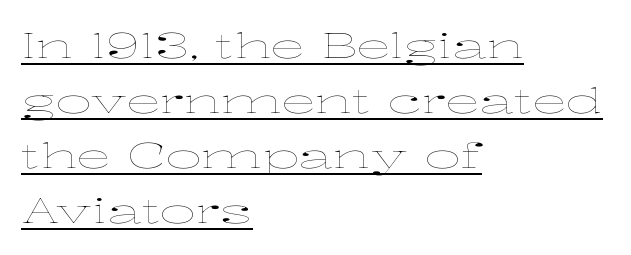
{"italic": "no", "bold": "no", "weight": "thin", "width": "wide", "stroke_contrast": "low", "x_height": "medium", "monospaced": "no", "underline": "yes", "align": "left", "line_spacing": "normal", "line_spacing_ratio": 1.57, "letter_spacing": "normal", "letter_spacing_em": 0.0, "glyph_px": 35}
